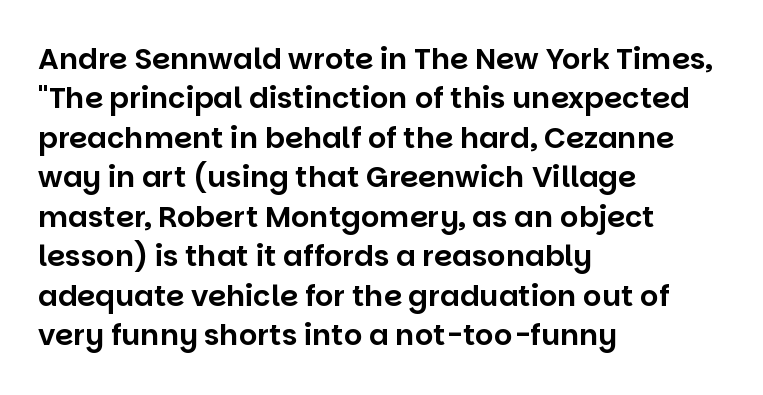
The image shows 29 px sans-serif type, upright; set left-aligned, normal line spacing (1.36x), normal letter spacing, not underlined; low stroke contrast and a large x-height.
